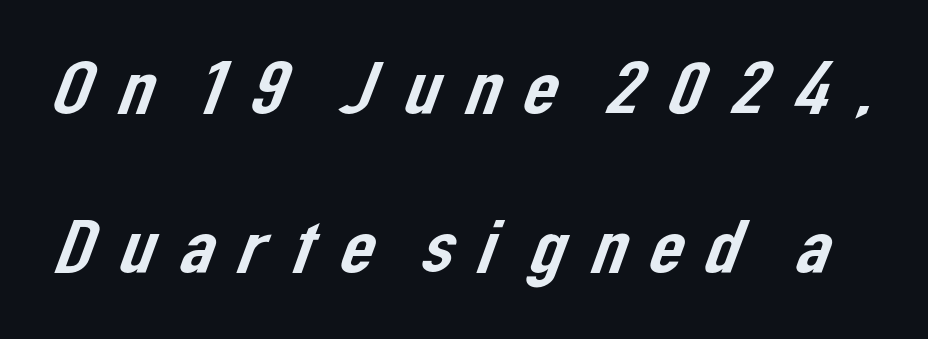
{"serif": "no", "width": "normal", "stroke_contrast": "low", "x_height": "medium", "monospaced": "no", "underline": "no", "line_spacing": "loose", "line_spacing_ratio": 2.06, "glyph_px": 77}
